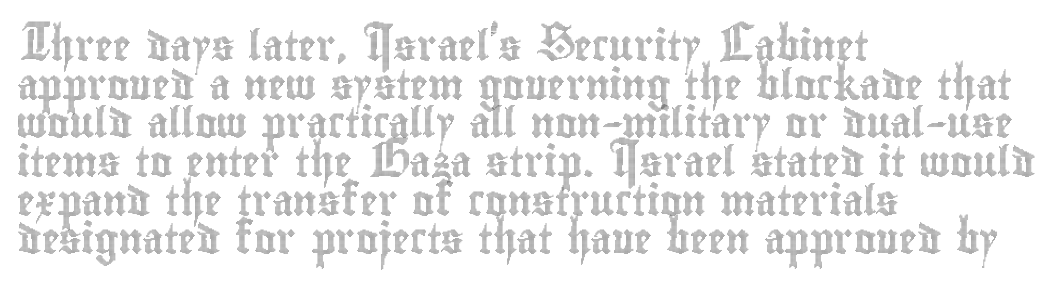
Leading: standard. The rendering anchors every line to the left-hand side. The words here are not underlined. The passage shown has conventional tracking throughout. Think of a printed novel: that variable character pitch is what you see here.
